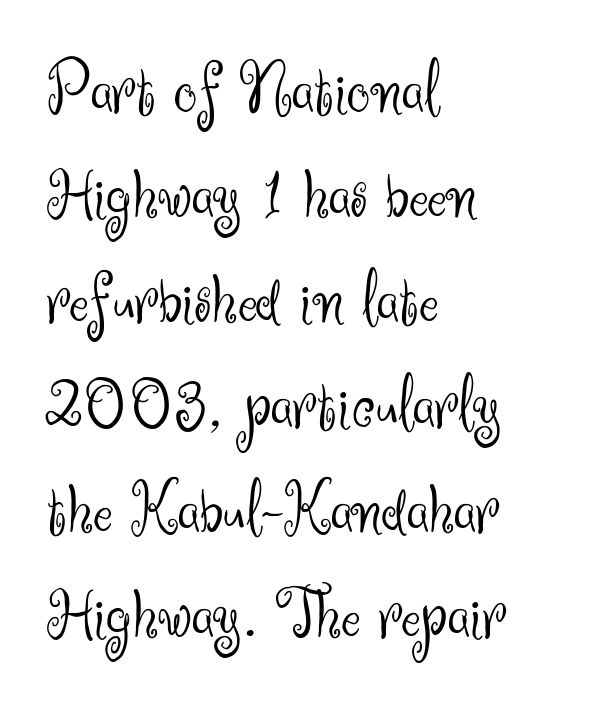
{"serif": "no", "italic": "no", "bold": "no", "weight": "light", "width": "normal", "stroke_contrast": "medium", "x_height": "small", "monospaced": "no", "underline": "no", "align": "left", "line_spacing": "normal", "line_spacing_ratio": 1.42, "letter_spacing": "normal", "letter_spacing_em": 0.0, "glyph_px": 74}
